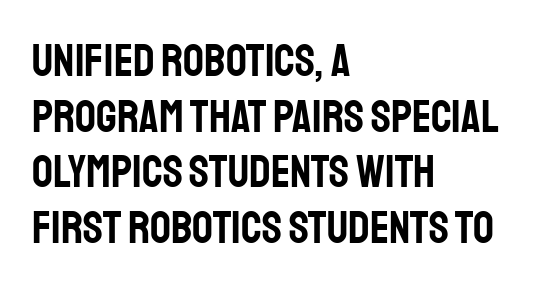
Italic: no, the glyphs are upright roman. Inter-character spacing is left at the font's built-in metrics. Does the copy run flush right? No — it runs flush left. Observe the absence of serifs on each vertical stroke in this sample. Proportional: the letters do not fall into vertical columns.
